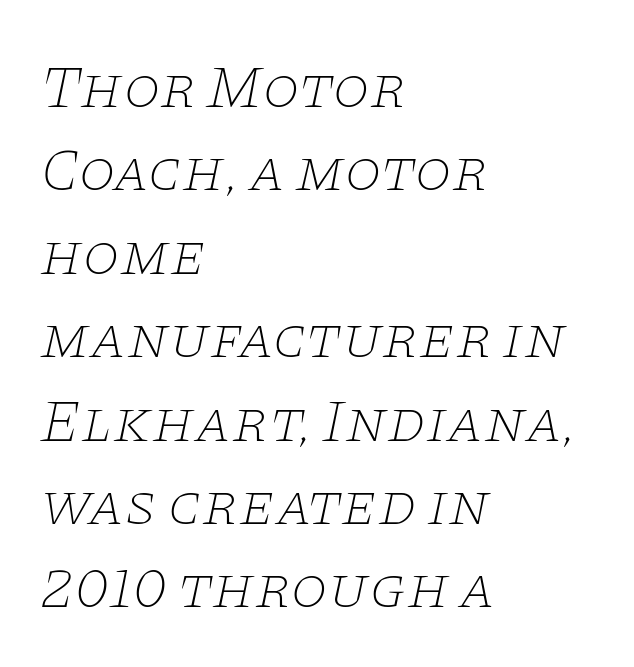
Q: Is the text bold? A: No.
Q: Is the text italic (slanted)? A: Yes, it leans right by about 11 degrees.
Q: Is the typeface a serif or a sans-serif typeface? A: Serif.
Q: Is the text underlined? A: No.
Q: How is the paragraph aligned? A: Left-aligned.
Q: Is the spacing between letters normal or unusually wide? A: Normal.
Q: Is the spacing between lines tight, normal or loose? A: Normal.
Q: Width (condensed, normal, or wide)? A: Wide.
Q: Stroke contrast? A: Low.
Q: x-height? A: Large.
Q: Monospaced? A: No.
